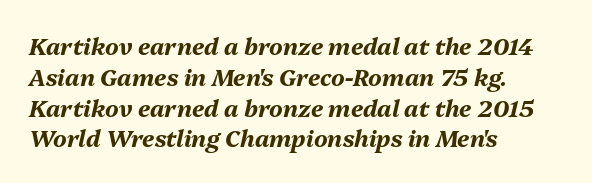
These lines stack with their left ends in a neat column. The strip under each line holds only bare page. What stands out about the letter spacing? Nothing — it is the standard amount. The letters are slanted; this is an italic face.
